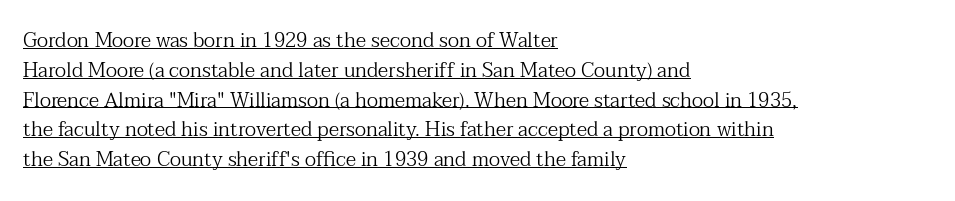
The image shows 20 px text type, upright; set left-aligned, normal line spacing (1.49x), normal letter spacing, underlined.
